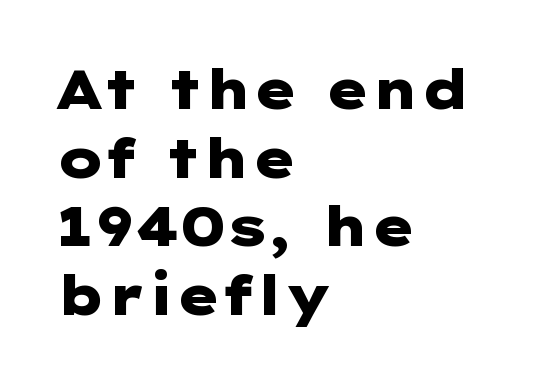
The image shows 54 px heavy, wide sans-serif type, upright; set left-aligned, normal line spacing (1.27x), normal letter spacing, not underlined; low stroke contrast and a medium x-height.
